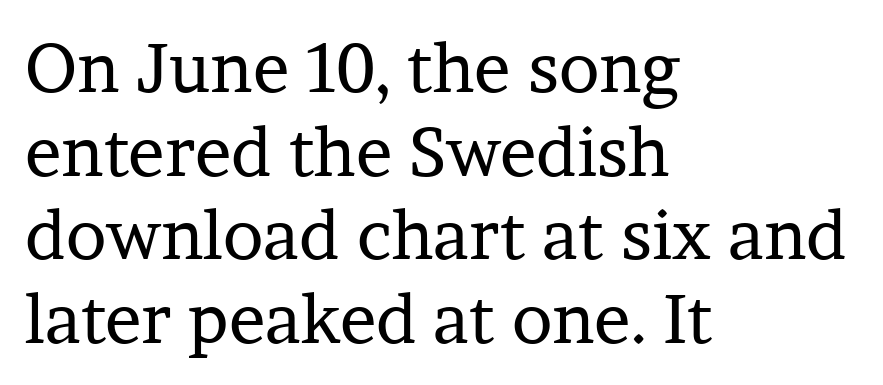
The image shows 68 px regular-weight serif type, upright; set left-aligned, line spacing 1.23x, normal letter spacing, not underlined; low stroke contrast and a medium x-height.
